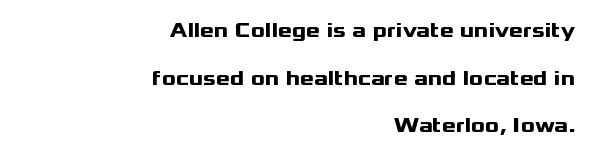
{"italic": "no", "bold": "yes", "underline": "no", "align": "right", "line_spacing": "loose", "line_spacing_ratio": 2.27, "letter_spacing": "normal", "letter_spacing_em": 0.0, "glyph_px": 21}
